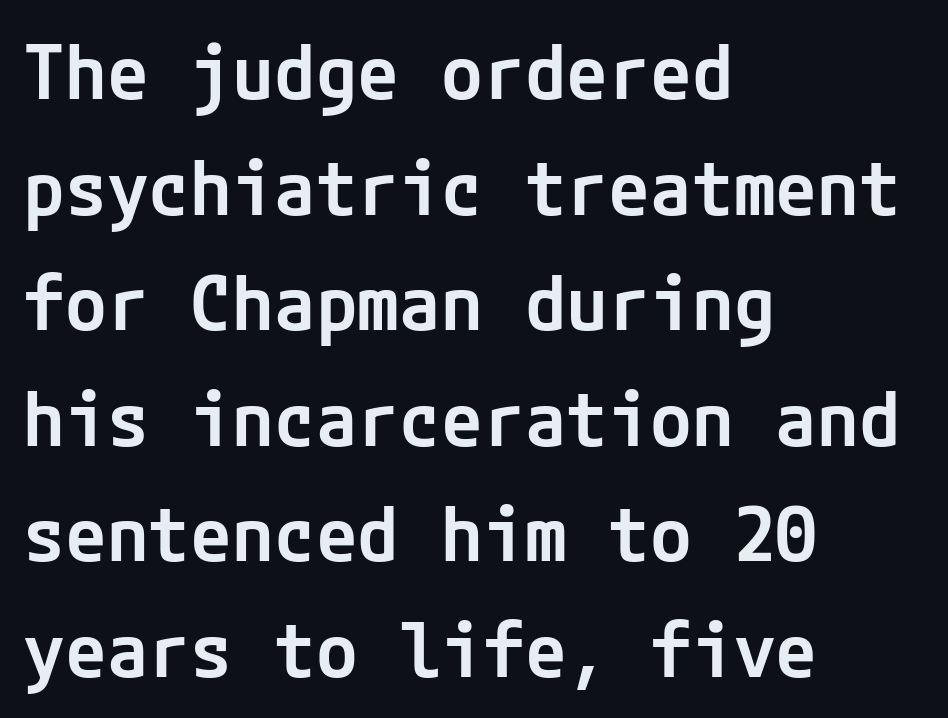
{"serif": "no", "italic": "no", "bold": "semi", "weight": "semibold", "width": "normal", "stroke_contrast": "low", "x_height": "medium", "underline": "no", "align": "left", "line_spacing": "normal", "line_spacing_ratio": 1.52, "letter_spacing": "normal", "letter_spacing_em": 0.0, "glyph_px": 76}
